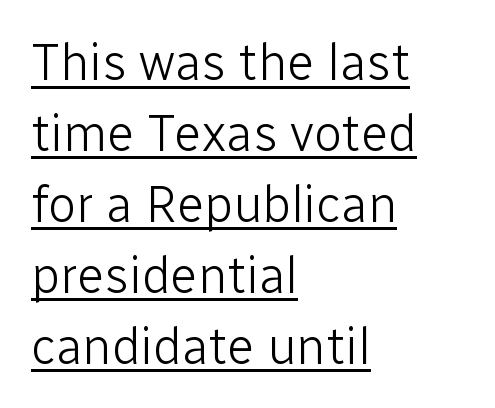
{"serif": "no", "italic": "no", "bold": "no", "weight": "light", "width": "normal", "stroke_contrast": "low", "x_height": "medium", "monospaced": "no", "underline": "yes", "align": "left", "line_spacing": "normal", "line_spacing_ratio": 1.39, "letter_spacing": "normal", "letter_spacing_em": 0.0, "glyph_px": 51}
